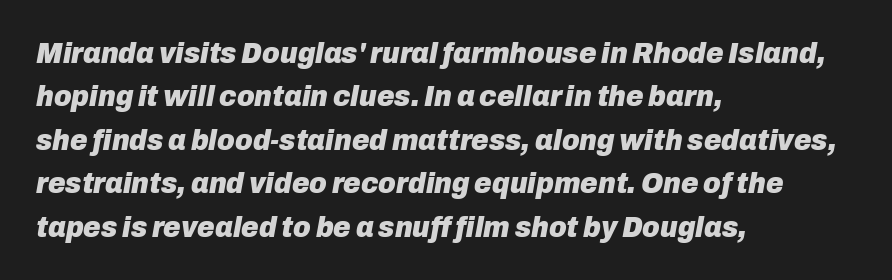
The rendering uses natural spacing where letterforms have individual widths. A dark, heavy texture on the line: the type is bold. The foot of each line stays bare and open. A classic flush-left, rag-right setting is used for this passage. Compared with typical body copy, the letter spacing here is the same. Looking at the ascenders, they clearly lean.
